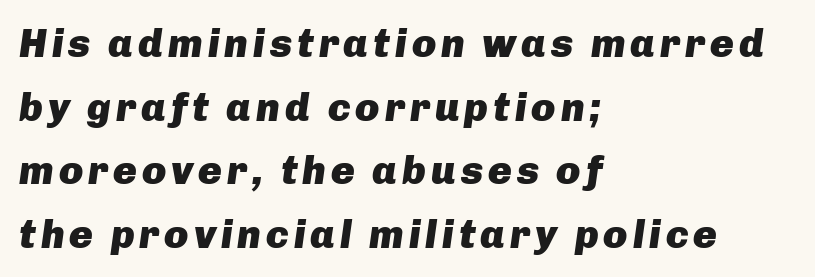
The space beneath each line is pristine and unruled. Compared with ordinary roman type, these characters are visibly tilted. Is this a fixed-width face? No — the glyphs have proportional, varying widths. Emphasis by weight is at full strength: bold. A student would call this left alignment; a typographer would say flush left, rag right.
